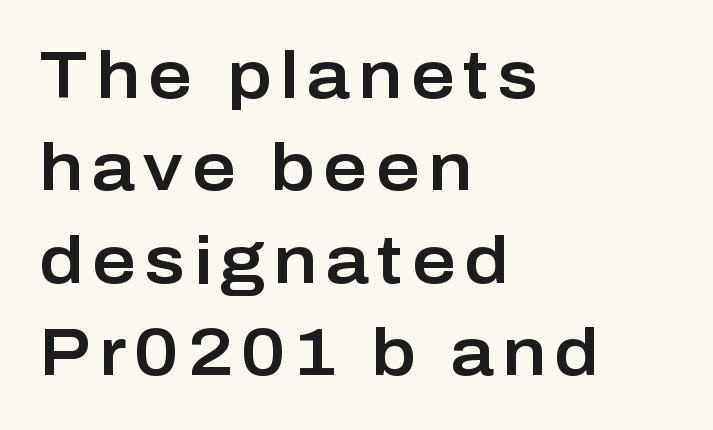
Q: Is the text italic (slanted)? A: No, it is upright.
Q: Is the typeface a serif or a sans-serif typeface? A: Sans-serif.
Q: Is the text underlined? A: No.
Q: How is the paragraph aligned? A: Left-aligned.
Q: Is the spacing between lines tight, normal or loose? A: Normal.
Q: Width (condensed, normal, or wide)? A: Normal.
Q: Stroke contrast? A: Low.
Q: x-height? A: Medium.
Q: Monospaced? A: No.
